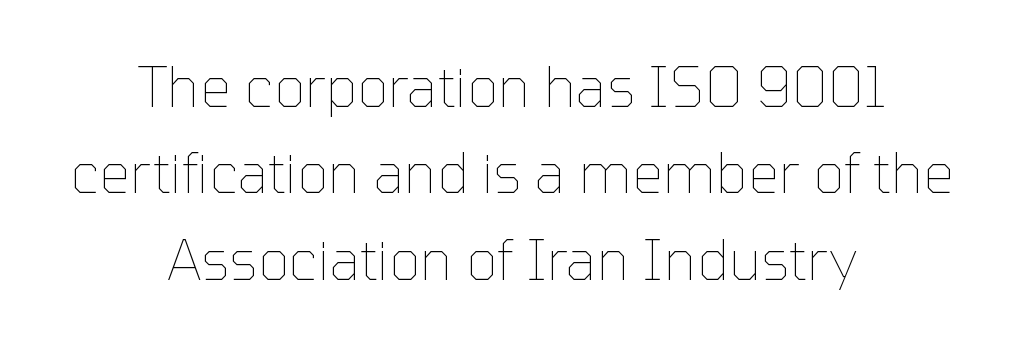
Q: Is the text bold? A: No.
Q: Is the text italic (slanted)? A: No, it is upright.
Q: Is the text underlined? A: No.
Q: How is the paragraph aligned? A: Centered.
Q: Is the spacing between letters normal or unusually wide? A: Normal.
Q: Is the spacing between lines tight, normal or loose? A: Normal.
Q: Width (condensed, normal, or wide)? A: Normal.
Q: Stroke contrast? A: Low.
Q: x-height? A: Medium.
Q: Monospaced? A: No.
